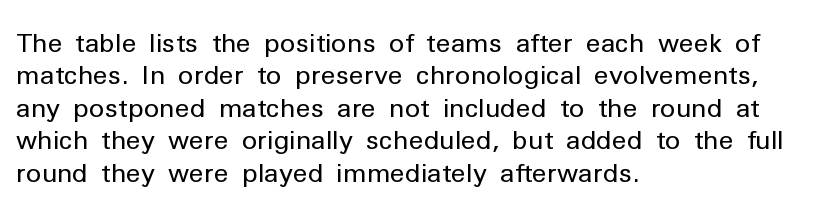
Q: Is the text bold? A: No.
Q: Is the text italic (slanted)? A: No, it is upright.
Q: Is the text underlined? A: No.
Q: How is the paragraph aligned? A: Left-aligned.
Q: Is the spacing between letters normal or unusually wide? A: Normal.
Q: Is the spacing between lines tight, normal or loose? A: Normal.
